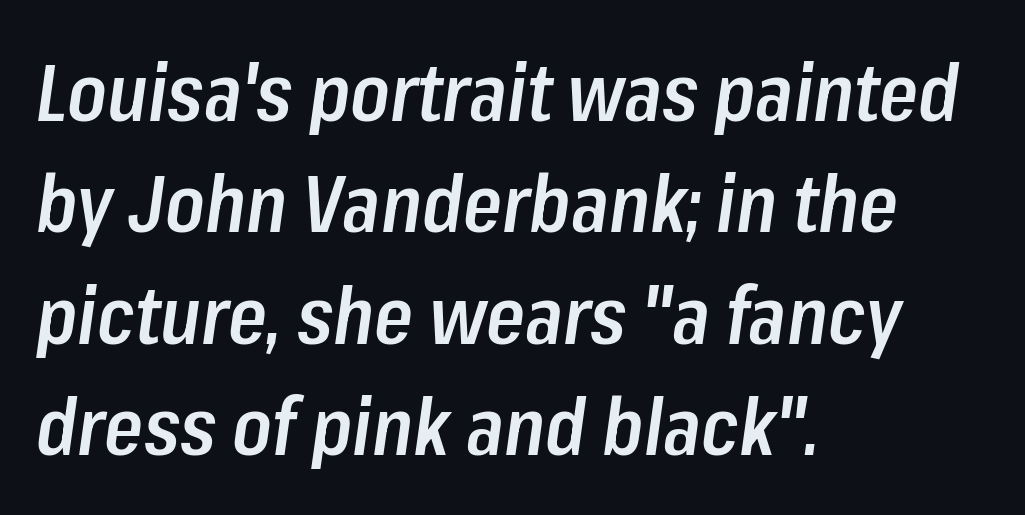
{"italic": "yes", "lean": "right", "slant_degrees": 8, "bold": "semi", "weight": "semibold", "width": "condensed", "stroke_contrast": "low", "x_height": "medium", "monospaced": "no", "underline": "no", "align": "left", "line_spacing": "normal", "line_spacing_ratio": 1.41, "letter_spacing": "normal", "letter_spacing_em": 0.0, "glyph_px": 79}
